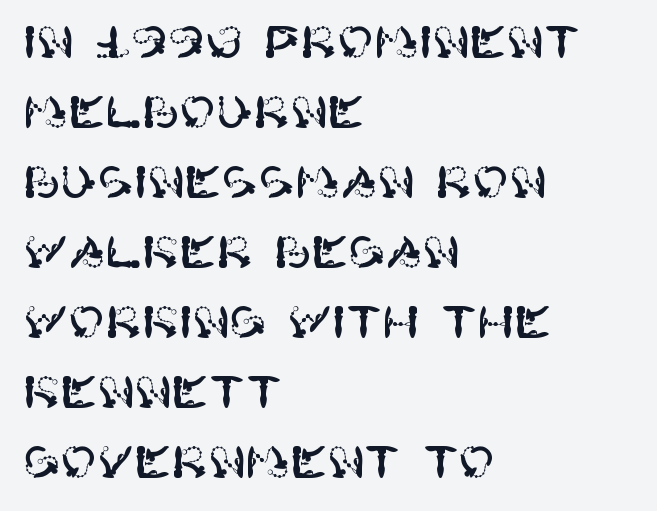
If you measured baseline to baseline, you'd find a middling distance. This rendering employs a face without finishing strokes, i.e., a sans-serif. Does extra space separate the letters? No, they use regular spacing. A student would call this left alignment; a typographer would say flush left, rag right.
